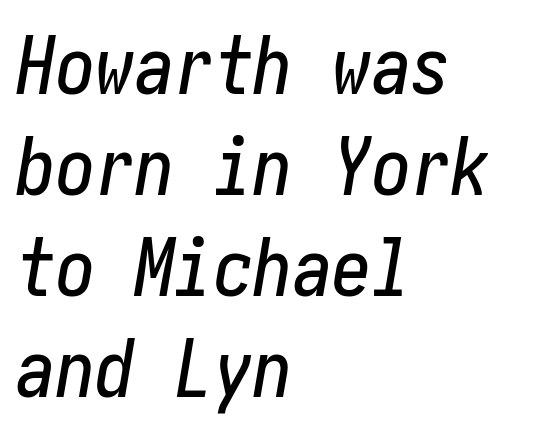
{"italic": "yes", "lean": "right", "slant_degrees": 10, "width": "condensed", "stroke_contrast": "low", "x_height": "medium", "underline": "no", "align": "left", "line_spacing": "normal", "line_spacing_ratio": 1.28, "letter_spacing": "normal", "letter_spacing_em": 0.0, "glyph_px": 79}
